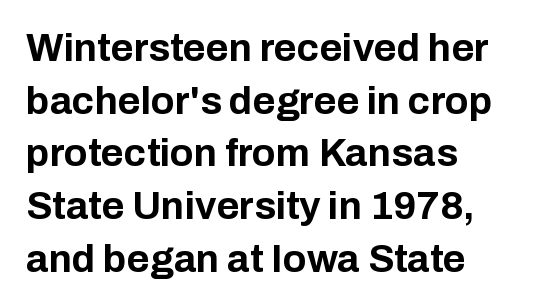
The image shows 39 px bold sans-serif type, upright; set left-aligned, normal line spacing (1.35x), normal letter spacing, not underlined; low stroke contrast and a medium x-height.
